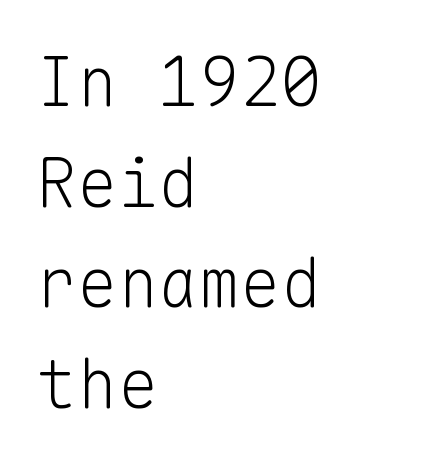
The image shows 68 px light sans-serif type, upright, monospaced; set left-aligned, normal line spacing (1.48x), normal letter spacing, not underlined; low stroke contrast and a medium x-height.
